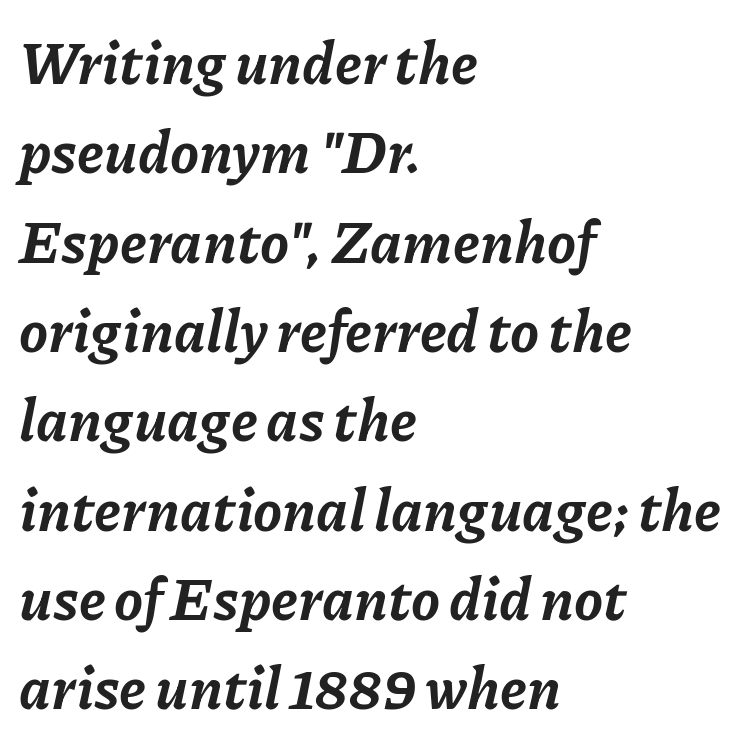
The image shows 58 px bold type, italic (leaning right); set left-aligned, normal line spacing (1.54x), normal letter spacing, not underlined; low stroke contrast and a medium x-height.
